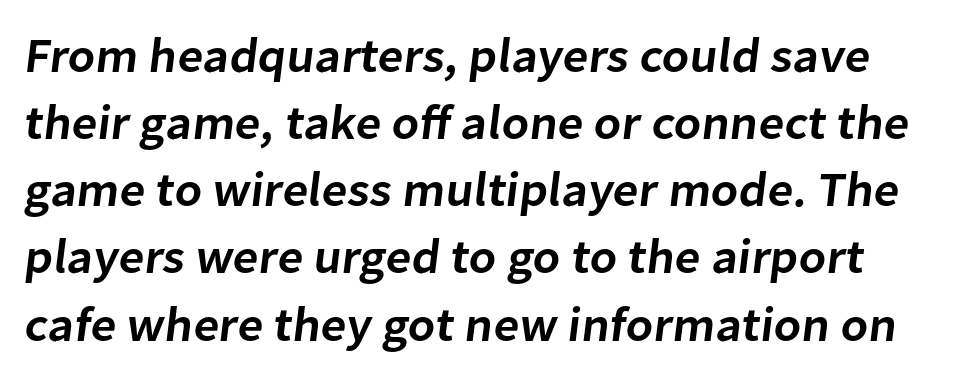
Tracking here is standard; glyphs follow each other at the usual distance. You could not count columns in this text — the font is proportionally spaced. The letters are semibold — heavier than regular but short of a full bold. Lines of text with bare space underneath.
